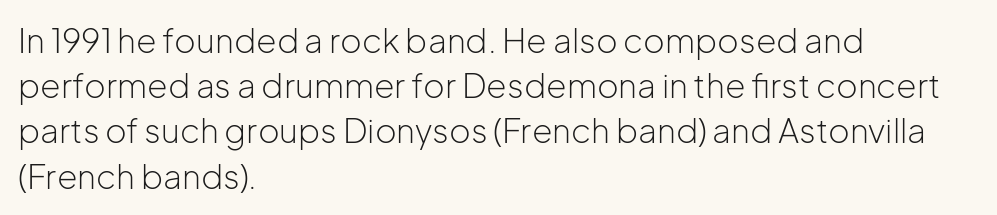
{"serif": "no", "italic": "no", "bold": "no", "weight": "light", "width": "normal", "stroke_contrast": "low", "x_height": "medium", "monospaced": "no", "underline": "no", "align": "left", "line_spacing": "normal", "line_spacing_ratio": 1.37, "letter_spacing": "normal", "letter_spacing_em": 0.0, "glyph_px": 33}
